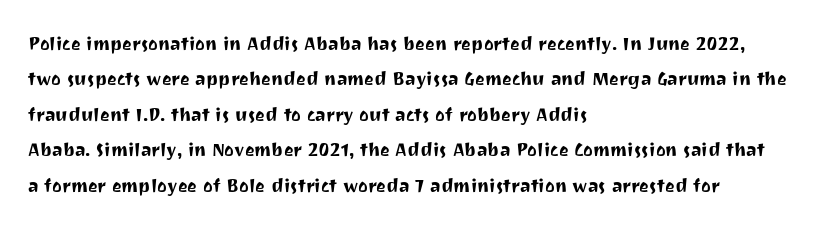
The image shows 23 px text type, upright; set left-aligned, normal line spacing (1.54x), normal letter spacing, not underlined.
